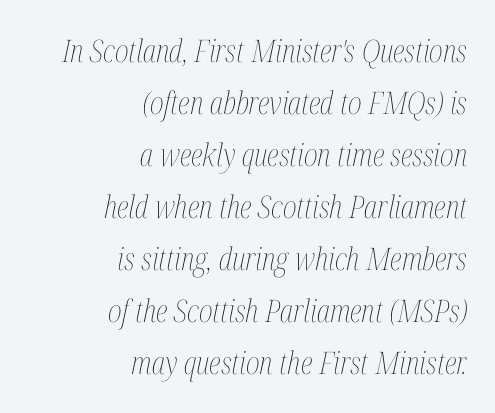
{"italic": "yes", "lean": "right", "slant_degrees": 12, "bold": "no", "weight": "thin", "width": "condensed", "stroke_contrast": "medium", "x_height": "medium", "monospaced": "no", "underline": "no", "align": "right", "line_spacing": "normal", "line_spacing_ratio": 1.68, "letter_spacing": "normal", "letter_spacing_em": 0.0, "glyph_px": 31}
